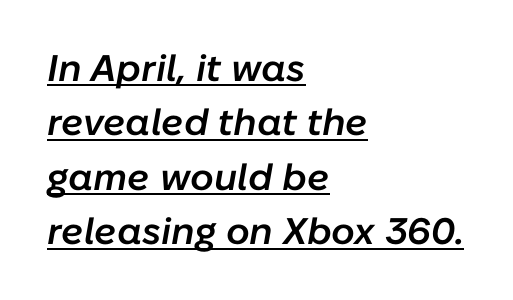
Q: Is the text bold? A: Semi-bold.
Q: Is the text italic (slanted)? A: Yes, it leans right by about 10 degrees.
Q: Is the text underlined? A: Yes.
Q: How is the paragraph aligned? A: Left-aligned.
Q: Is the spacing between letters normal or unusually wide? A: Normal.
Q: Is the spacing between lines tight, normal or loose? A: Normal.
Q: Width (condensed, normal, or wide)? A: Normal.
Q: Stroke contrast? A: Low.
Q: x-height? A: Medium.
Q: Monospaced? A: No.
